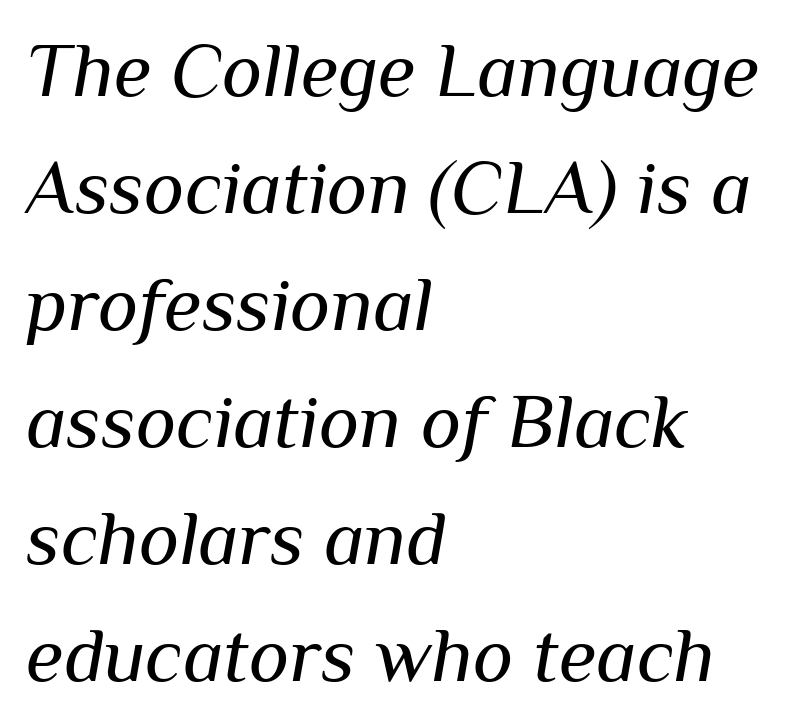
Q: Is the text bold? A: No.
Q: Is the text italic (slanted)? A: Yes, it leans right by about 10 degrees.
Q: Is the text underlined? A: No.
Q: How is the paragraph aligned? A: Left-aligned.
Q: Is the spacing between letters normal or unusually wide? A: Normal.
Q: Is the spacing between lines tight, normal or loose? A: Normal.
Q: Width (condensed, normal, or wide)? A: Normal.
Q: Stroke contrast? A: Medium.
Q: x-height? A: Medium.
Q: Monospaced? A: No.
